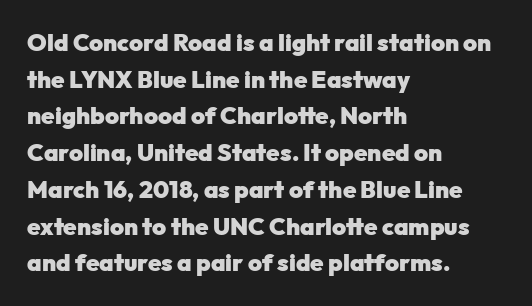
{"italic": "no", "bold": "yes", "underline": "no", "align": "left", "line_spacing": "normal", "line_spacing_ratio": 1.53, "letter_spacing": "normal", "letter_spacing_em": 0.0, "glyph_px": 24}
